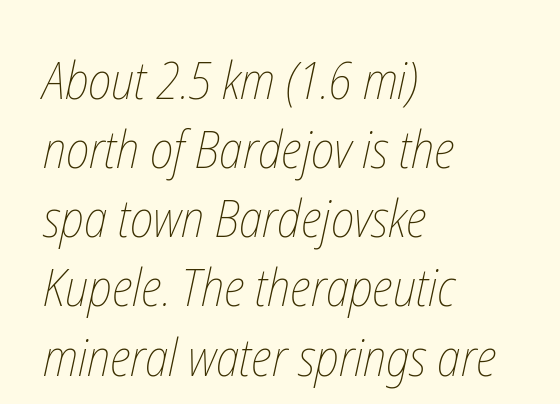
Think of a printed novel: that variable character pitch is what you see here. Compared with a centered layout, this one pins lines to the left instead. Rows of type keep a routine distance in the vertical direction. Quick note: underline off.
